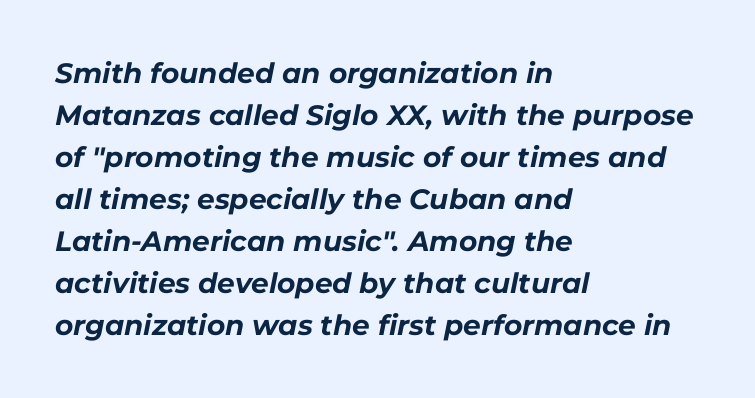
Set as a true bold cut, around the 700 mark. Layout note: lines flush left. The words here are not underlined. Is the letter spacing exaggerated? No — it looks like the ordinary default. Varying glyph widths throughout — classic text-font behaviour. A typesetter would call this leading conventional body-copy spacing.
